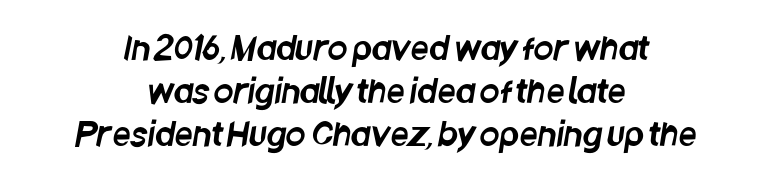
Compared with typical paragraphs, the rows here are spaced about the same. These lines are rendered in a variable-pitch font. Neither beginnings nor endings align; midpoints do. The font family rendered here belongs to the sans-serif group.
